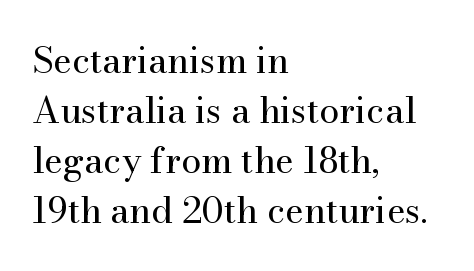
The image shows 36 px regular-weight serif type, upright; set left-aligned, normal line spacing (1.39x), normal letter spacing, not underlined; medium stroke contrast and a small x-height.
